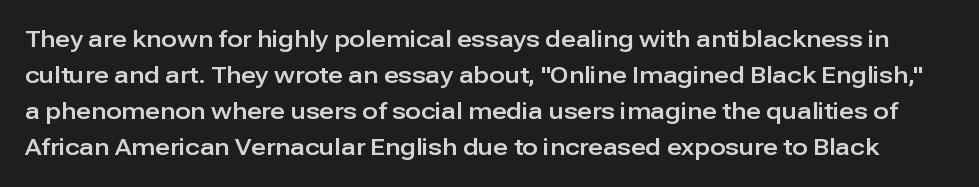
{"italic": "no", "underline": "no", "line_spacing": "normal", "line_spacing_ratio": 1.57, "letter_spacing": "normal", "letter_spacing_em": 0.0, "glyph_px": 23}
